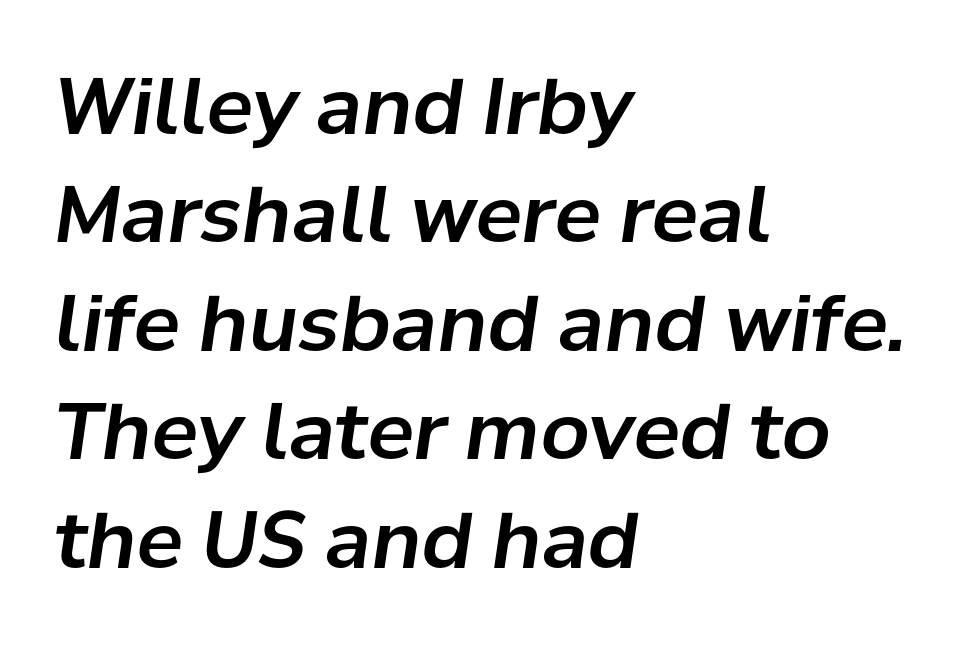
The image shows 78 px text type, italic (leaning right); set left-aligned, normal line spacing (1.39x), normal letter spacing, not underlined; low stroke contrast and a medium x-height.
